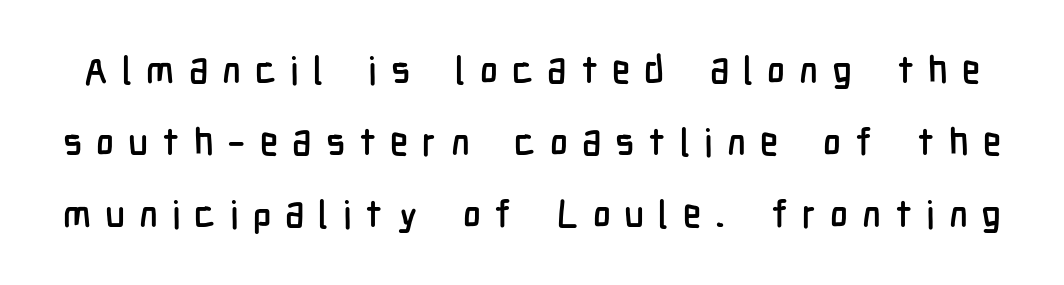
The letters advance in unequal steps, a hallmark of proportional type. Ascenders rise straight up at ninety degrees. Short note: letters widely spaced. The passage shown is not underscored anywhere. Check where the strokes stop: nothing finishes them off — pure sans.
